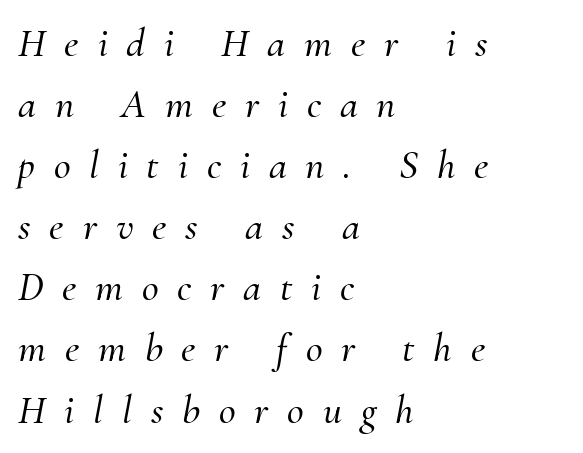
Q: Is the text italic (slanted)? A: Yes, it leans right by about 10 degrees.
Q: Is the typeface a serif or a sans-serif typeface? A: Serif.
Q: Is the text underlined? A: No.
Q: How is the paragraph aligned? A: Left-aligned.
Q: Is the spacing between letters normal or unusually wide? A: Unusually wide.
Q: Is the spacing between lines tight, normal or loose? A: Normal.
Q: Width (condensed, normal, or wide)? A: Normal.
Q: Stroke contrast? A: Medium.
Q: x-height? A: Small.
Q: Monospaced? A: No.
